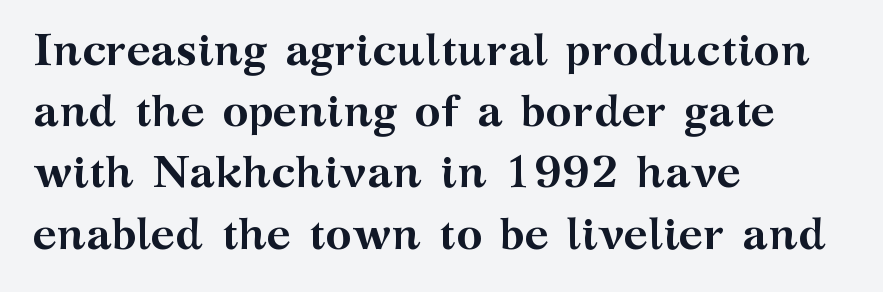
The image shows 45 px semibold, wide serif type, upright; set left-aligned, normal line spacing (1.36x), normal letter spacing, not underlined; medium stroke contrast and a medium x-height.
